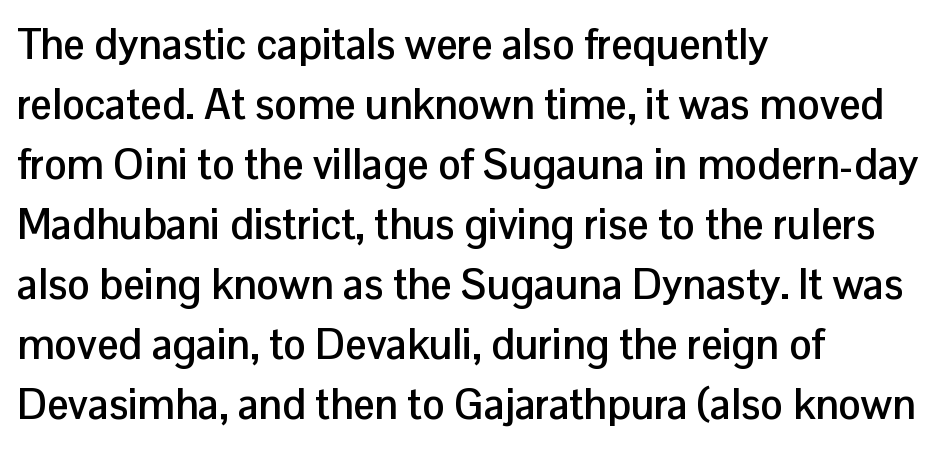
The image shows 42 px semibold sans-serif type, upright; set left-aligned, normal line spacing (1.43x), normal letter spacing, not underlined; low stroke contrast and a medium x-height.
